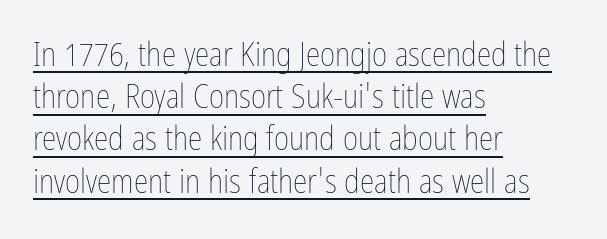
{"italic": "no", "bold": "no", "weight": "thin", "width": "condensed", "stroke_contrast": "low", "x_height": "medium", "monospaced": "no", "underline": "yes", "align": "left", "line_spacing": "normal", "line_spacing_ratio": 1.28, "letter_spacing": "normal", "letter_spacing_em": 0.0, "glyph_px": 33}
